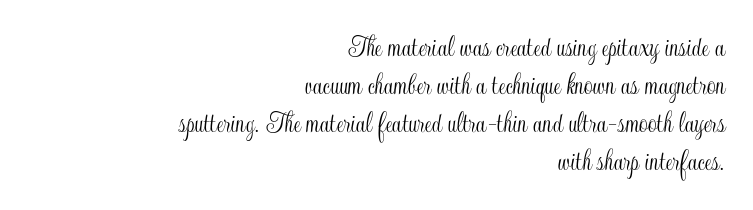
The image shows 31 px condensed type; set right-aligned, line spacing 1.23x, normal letter spacing, not underlined; a small x-height.
